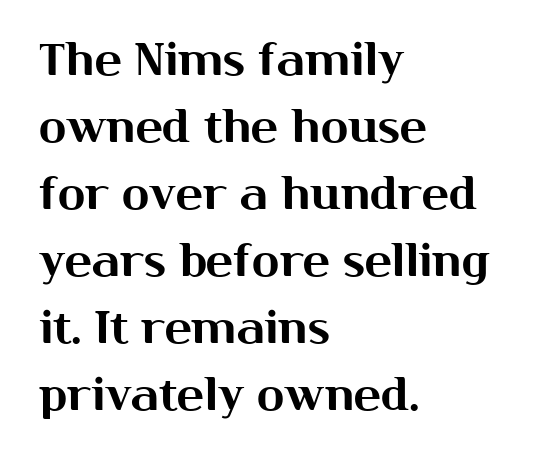
The image shows 45 px sans-serif type, upright; set left-aligned, normal line spacing (1.49x), normal letter spacing, not underlined; medium stroke contrast and a medium x-height.
